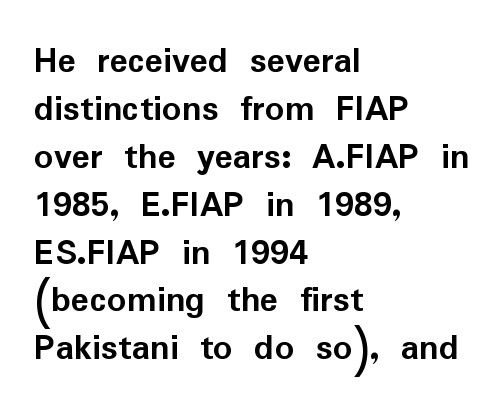
{"serif": "no", "italic": "no", "bold": "yes", "weight": "semibold", "width": "normal", "stroke_contrast": "low", "x_height": "medium", "monospaced": "no", "underline": "no", "align": "left", "line_spacing": "normal", "line_spacing_ratio": 1.26, "letter_spacing": "normal", "letter_spacing_em": 0.0, "glyph_px": 38}
